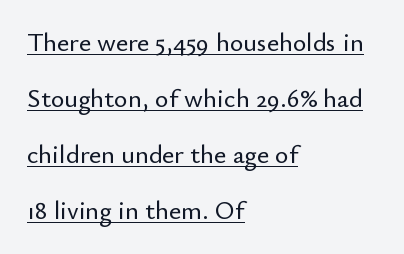
The block of text is sparse from top to bottom, with ample space between rows. Quick note: underline on. These lines stack with their left ends in a neat column. Every stem runs plumb, perpendicular to the baseline. Caption: standard tracking, unaltered.
